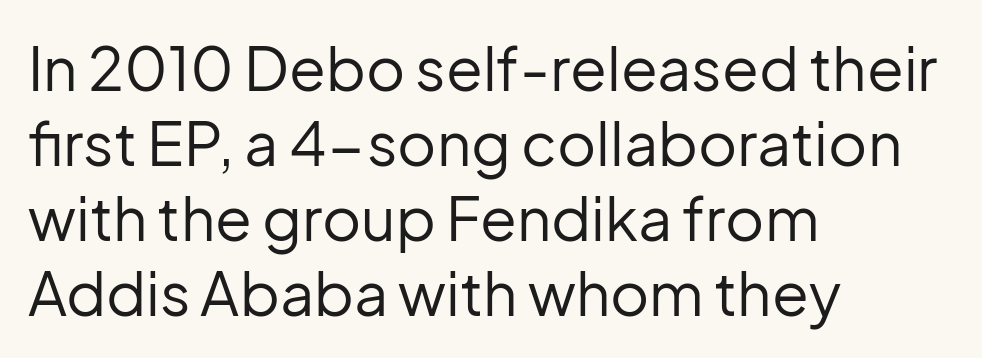
Q: Is the text bold? A: No.
Q: Is the text italic (slanted)? A: No, it is upright.
Q: Is the typeface a serif or a sans-serif typeface? A: Sans-serif.
Q: Is the text underlined? A: No.
Q: How is the paragraph aligned? A: Left-aligned.
Q: Is the spacing between letters normal or unusually wide? A: Normal.
Q: Is the spacing between lines tight, normal or loose? A: Normal.
Q: Width (condensed, normal, or wide)? A: Normal.
Q: Stroke contrast? A: Low.
Q: x-height? A: Medium.
Q: Monospaced? A: No.
